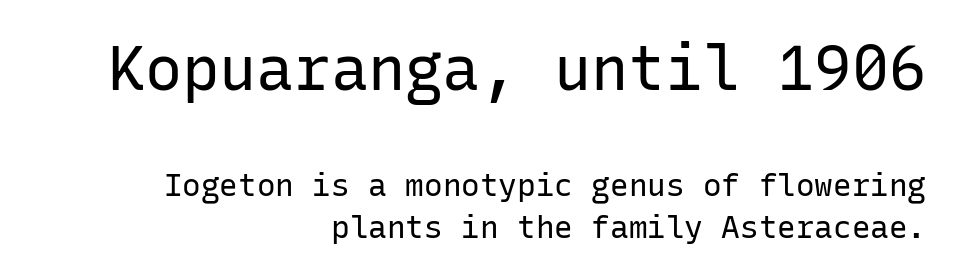
The image shows 62 px regular-weight sans-serif type, upright, monospaced; set right-aligned, normal line spacing (1.37x), normal letter spacing, not underlined; the first (top) block is 2.0x larger; low stroke contrast and a medium x-height.
